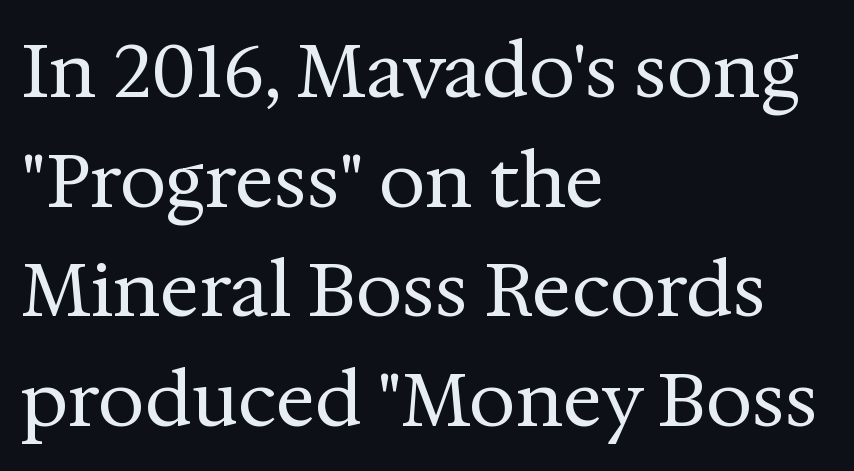
Q: Is the text bold? A: No.
Q: Is the text italic (slanted)? A: No, it is upright.
Q: Is the typeface a serif or a sans-serif typeface? A: Serif.
Q: Is the text underlined? A: No.
Q: How is the paragraph aligned? A: Left-aligned.
Q: Is the spacing between letters normal or unusually wide? A: Normal.
Q: Is the spacing between lines tight, normal or loose? A: Normal.
Q: Width (condensed, normal, or wide)? A: Normal.
Q: Stroke contrast? A: Medium.
Q: x-height? A: Medium.
Q: Monospaced? A: No.
